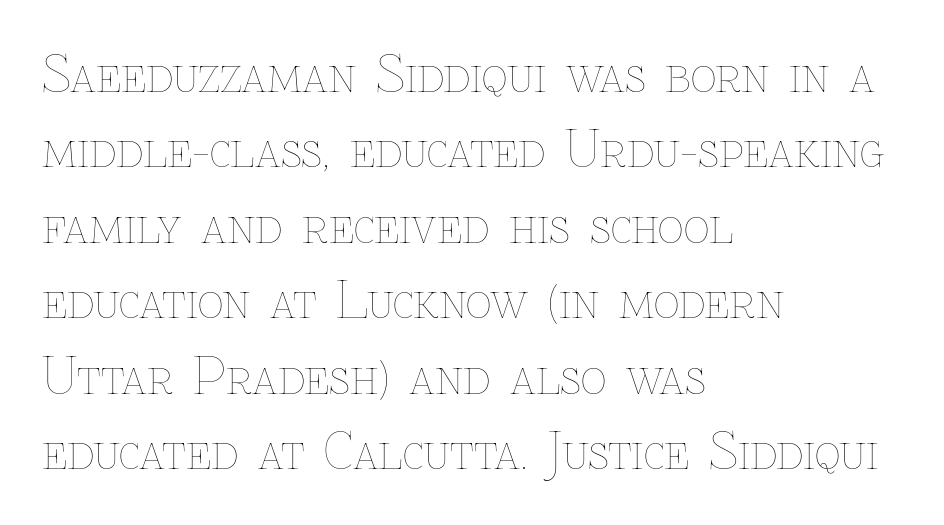
Q: Is the text bold? A: No.
Q: Is the text italic (slanted)? A: No, it is upright.
Q: Is the text underlined? A: No.
Q: How is the paragraph aligned? A: Left-aligned.
Q: Is the spacing between letters normal or unusually wide? A: Normal.
Q: Is the spacing between lines tight, normal or loose? A: Normal.
Q: Width (condensed, normal, or wide)? A: Normal.
Q: Stroke contrast? A: Low.
Q: x-height? A: Medium.
Q: Monospaced? A: No.
